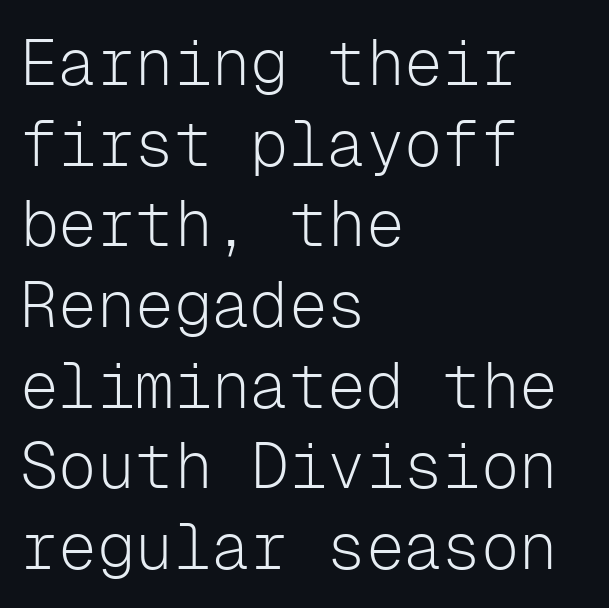
Q: Is the text bold? A: No.
Q: Is the text italic (slanted)? A: No, it is upright.
Q: Is the typeface a serif or a sans-serif typeface? A: Sans-serif.
Q: Is the text underlined? A: No.
Q: How is the paragraph aligned? A: Left-aligned.
Q: Is the spacing between letters normal or unusually wide? A: Normal.
Q: Is the spacing between lines tight, normal or loose? A: Normal.
Q: Width (condensed, normal, or wide)? A: Normal.
Q: Stroke contrast? A: Low.
Q: x-height? A: Medium.
Q: Monospaced? A: Yes.
